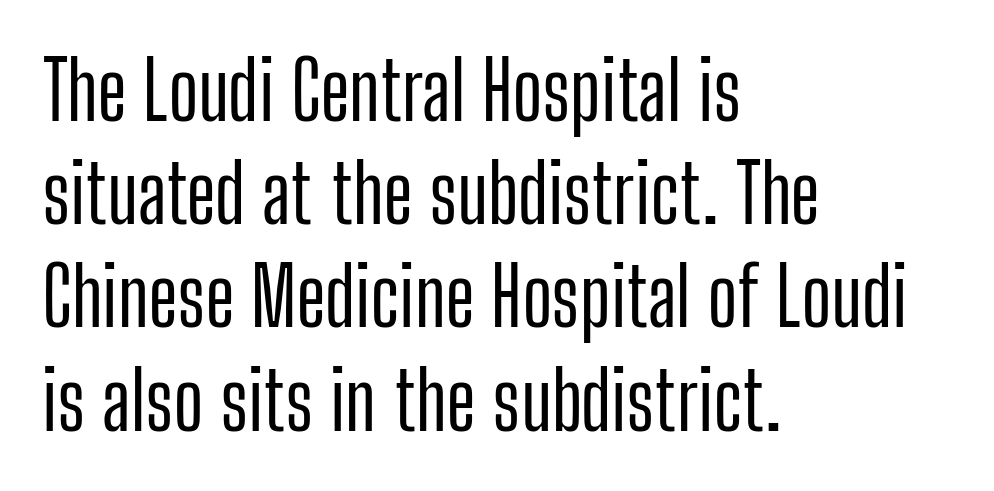
Q: Is the text italic (slanted)? A: No, it is upright.
Q: Is the typeface a serif or a sans-serif typeface? A: Sans-serif.
Q: Is the text underlined? A: No.
Q: How is the paragraph aligned? A: Left-aligned.
Q: Is the spacing between letters normal or unusually wide? A: Normal.
Q: Is the spacing between lines tight, normal or loose? A: Normal.
Q: Width (condensed, normal, or wide)? A: Condensed.
Q: Stroke contrast? A: Low.
Q: x-height? A: Medium.
Q: Monospaced? A: No.
